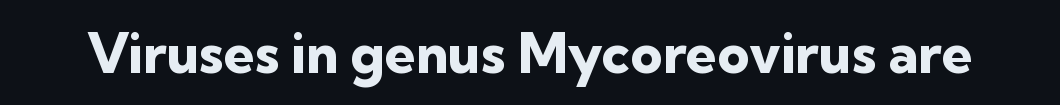
Clear beneath every line of the passage. This sample has the flowing, uneven cadence of proportional lettering. This rendering employs a face without finishing strokes, i.e., a sans-serif. Thick stems and heavy bowls — unmistakably bold.
